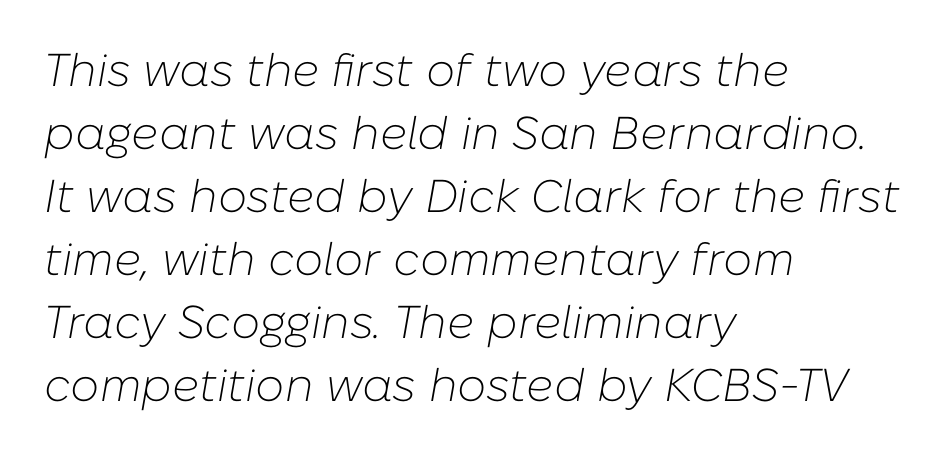
The rendering keeps characters at their native spacing. One glance says typical: line gaps are just what's usual. A typesetter would call this proportional, since set widths differ per character. Does the lettering tilt? It does — this is italic. Beneath every word, the page is bare.
